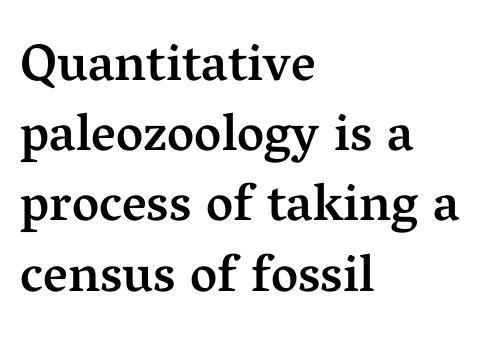
Q: Is the text bold? A: Semi-bold.
Q: Is the text italic (slanted)? A: No, it is upright.
Q: Is the typeface a serif or a sans-serif typeface? A: Serif.
Q: Is the text underlined? A: No.
Q: How is the paragraph aligned? A: Left-aligned.
Q: Is the spacing between letters normal or unusually wide? A: Normal.
Q: Is the spacing between lines tight, normal or loose? A: Normal.
Q: Width (condensed, normal, or wide)? A: Normal.
Q: Stroke contrast? A: Medium.
Q: x-height? A: Medium.
Q: Monospaced? A: No.
